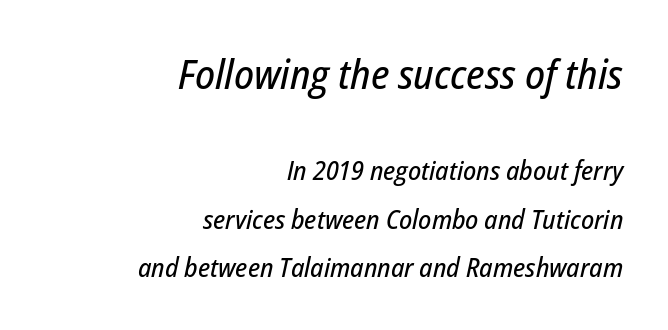
Anything drawn beneath the words? Only blank space. The rendering keeps characters at their native spacing. If you drew a ruler down the right edge, every line would touch it. Type size steps down from the first block to the second. Italic: yes, the glyphs are oblique. The letters advance in unequal steps, a hallmark of proportional type.
